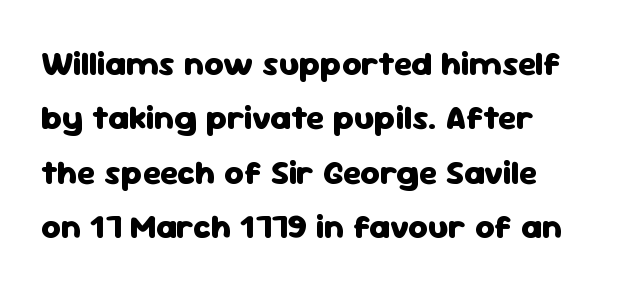
The image shows 34 px heavy sans-serif type, upright; set normal line spacing (1.6x), normal letter spacing, not underlined; low stroke contrast and a medium x-height.
